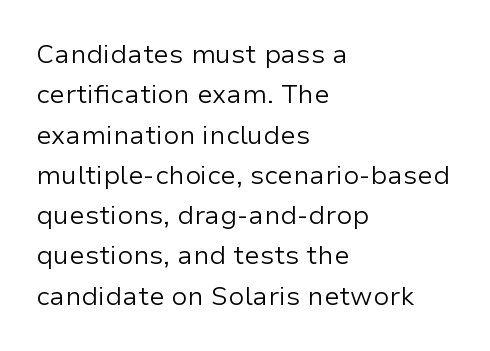
{"italic": "no", "bold": "no", "underline": "no", "align": "left", "line_spacing": "normal", "line_spacing_ratio": 1.55, "letter_spacing": "normal", "letter_spacing_em": 0.0, "glyph_px": 26}
